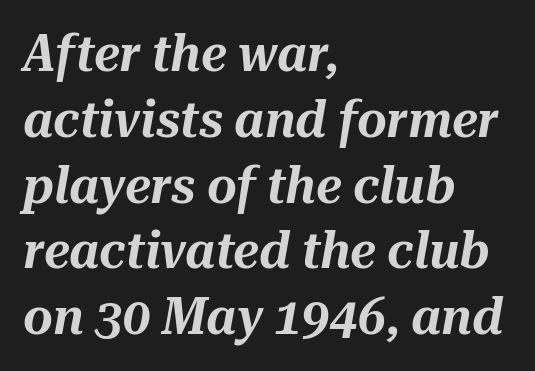
The image shows 51 px text type, italic (leaning right); set left-aligned, normal line spacing (1.29x), normal letter spacing, not underlined; medium stroke contrast and a medium x-height.
